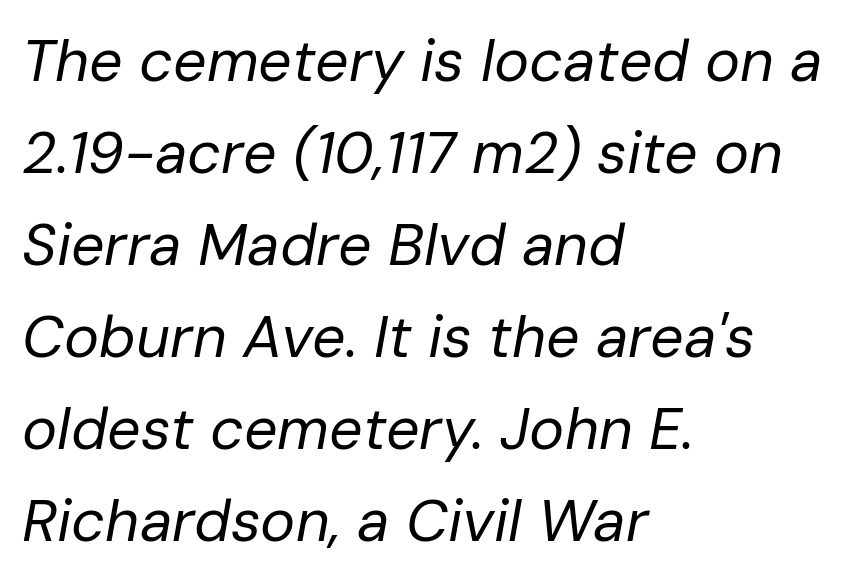
Q: Is the text bold? A: No.
Q: Is the text italic (slanted)? A: Yes, it leans right by about 10 degrees.
Q: Is the text underlined? A: No.
Q: How is the paragraph aligned? A: Left-aligned.
Q: Is the spacing between letters normal or unusually wide? A: Normal.
Q: Is the spacing between lines tight, normal or loose? A: Normal.
Q: Width (condensed, normal, or wide)? A: Normal.
Q: Stroke contrast? A: Low.
Q: x-height? A: Medium.
Q: Monospaced? A: No.
